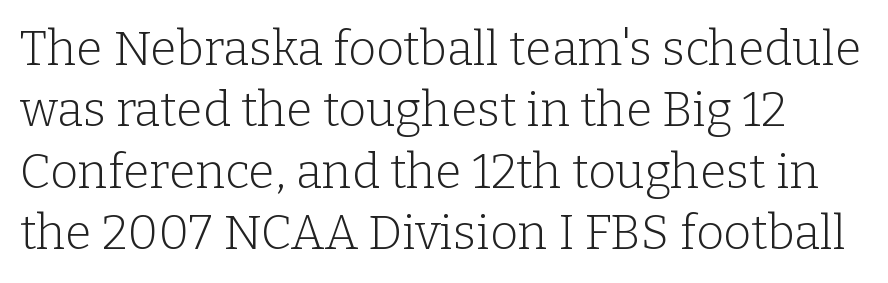
The image shows 48 px light serif type, upright; set normal line spacing (1.28x), normal letter spacing, not underlined; low stroke contrast and a medium x-height.
